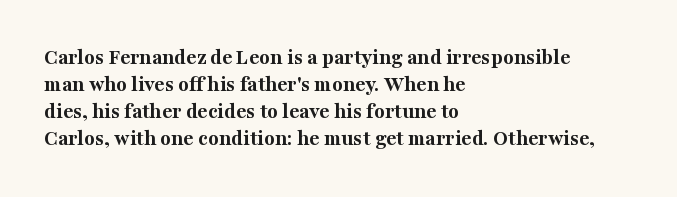
{"italic": "no", "bold": "yes", "underline": "no", "align": "left", "line_spacing_ratio": 1.23, "letter_spacing": "normal", "letter_spacing_em": 0.0, "glyph_px": 22}
